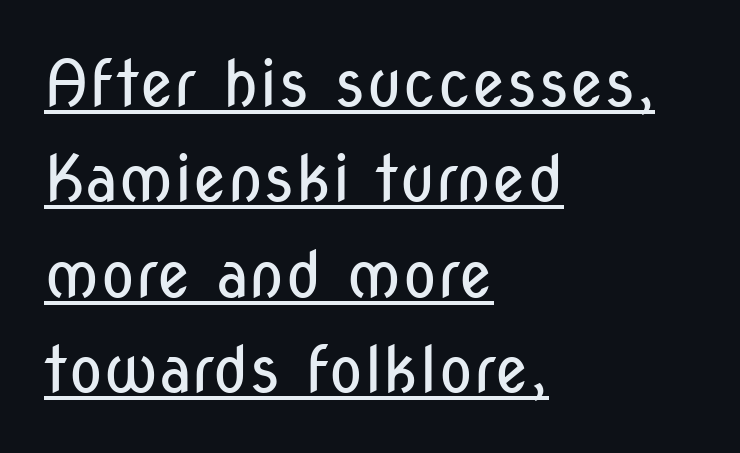
{"serif": "no", "italic": "no", "bold": "no", "weight": "regular", "width": "condensed", "stroke_contrast": "low", "x_height": "medium", "monospaced": "no", "underline": "yes", "align": "left", "line_spacing": "normal", "line_spacing_ratio": 1.49, "letter_spacing": "normal", "letter_spacing_em": 0.0, "glyph_px": 64}
